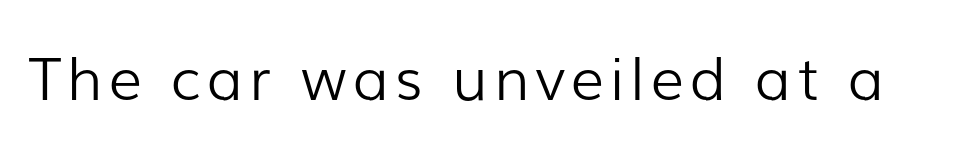
Note: no serifs on the glyphs. A roman cut, with each character standing at attention. No chunkiness to these letters — they're not bold. The rendering uses natural spacing where letterforms have individual widths. Underline: absent.
